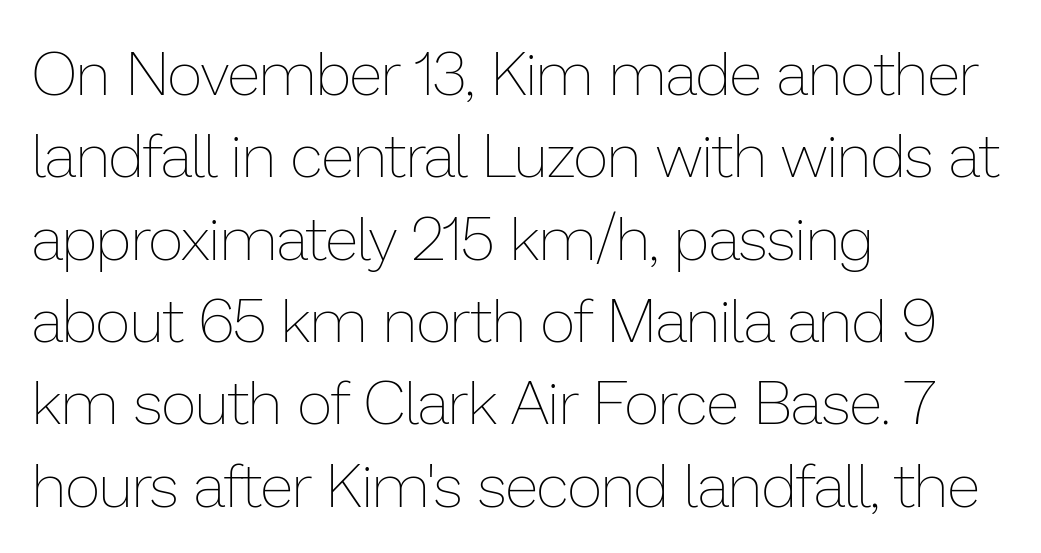
Letter spacing: default. You could not count columns in this text — the font is proportionally spaced. The passage is arranged the way most books set body copy — flush left. Interline gaps are of average width in this sample. The axis of the letterforms is exactly vertical.
